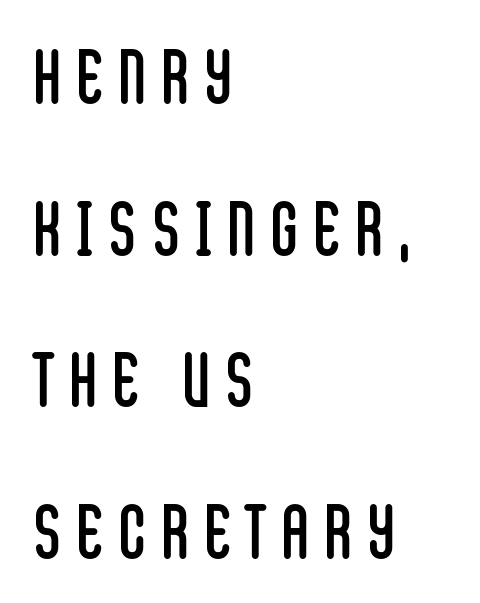
Classification — sans serif. Whoever set this chose breathing room over compactness in the vertical rhythm. The compositor pushed each line to the left boundary. Between one letter and the next there's a generous, obvious gap. Is the type heavy? It reads as light-to-regular instead. The letters advance in unequal steps, a hallmark of proportional type.
